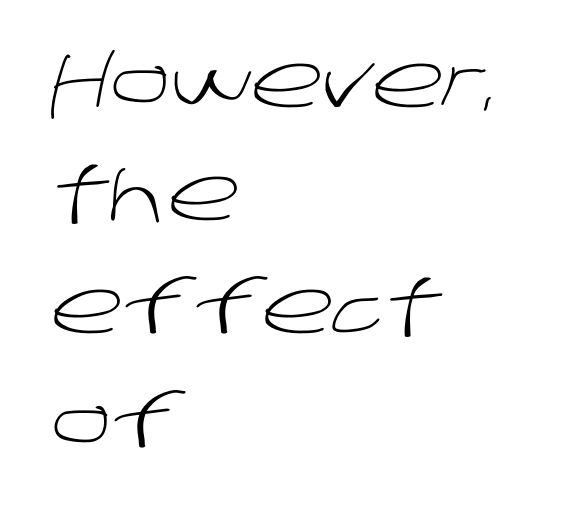
The image shows 74 px light sans-serif type; set left-aligned, normal line spacing (1.53x), normal letter spacing, not underlined; low stroke contrast and a large x-height.
